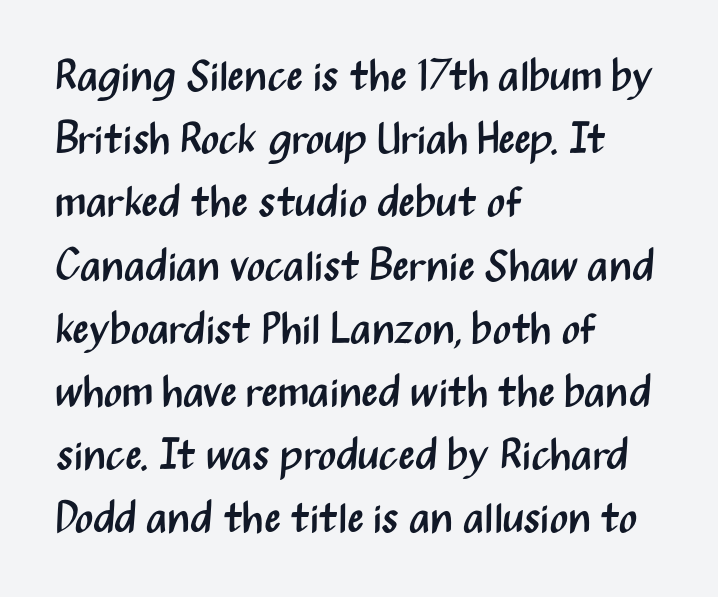
You can tell from the bare stems that sans-serif type was used. The text block is weighted toward the left margin, trailing off unevenly rightward. Here the designer chose a conventional face with non-uniform glyph widths. The space directly below the letters is spotless. No extra ink here — the face is not bold.
